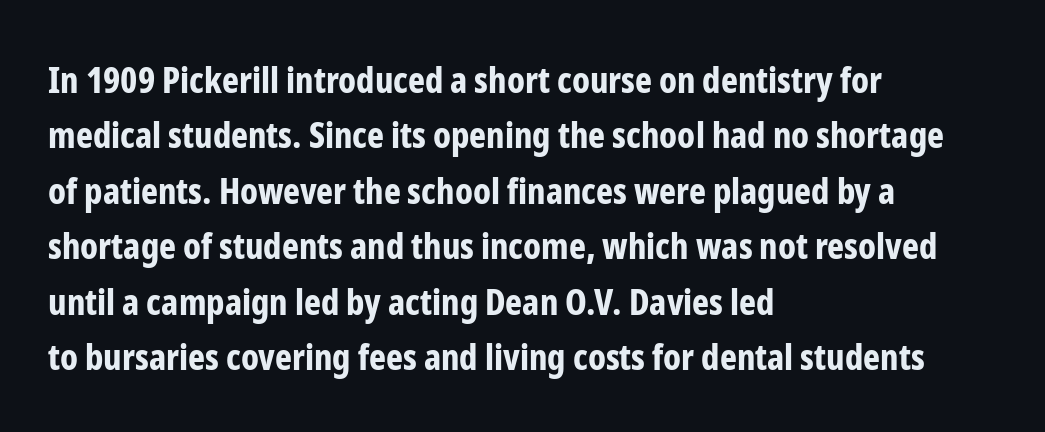
Q: Is the text bold? A: Yes.
Q: Is the text italic (slanted)? A: No, it is upright.
Q: Is the typeface a serif or a sans-serif typeface? A: Sans-serif.
Q: Is the text underlined? A: No.
Q: How is the paragraph aligned? A: Left-aligned.
Q: Is the spacing between letters normal or unusually wide? A: Normal.
Q: Is the spacing between lines tight, normal or loose? A: Normal.
Q: Width (condensed, normal, or wide)? A: Condensed.
Q: Stroke contrast? A: Low.
Q: x-height? A: Medium.
Q: Monospaced? A: No.
